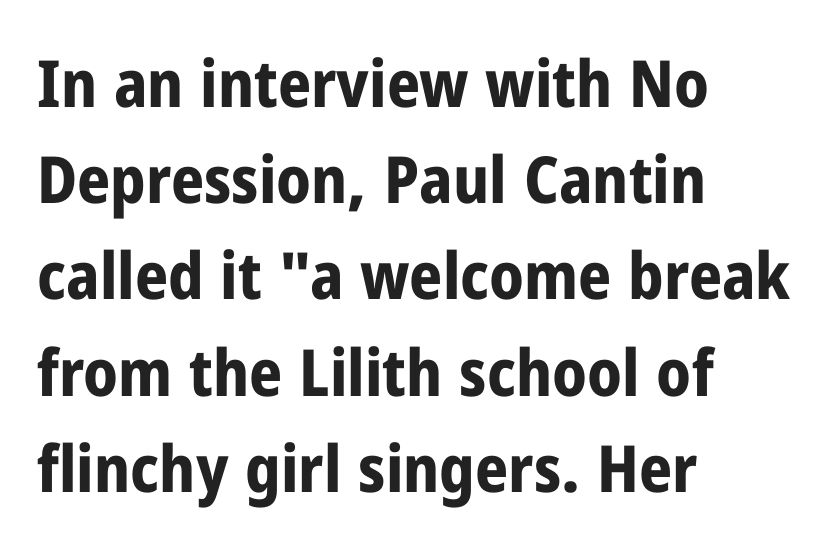
Q: Is the text bold? A: Yes.
Q: Is the text italic (slanted)? A: No, it is upright.
Q: Is the typeface a serif or a sans-serif typeface? A: Sans-serif.
Q: Is the text underlined? A: No.
Q: How is the paragraph aligned? A: Left-aligned.
Q: Is the spacing between letters normal or unusually wide? A: Normal.
Q: Is the spacing between lines tight, normal or loose? A: Normal.
Q: Width (condensed, normal, or wide)? A: Condensed.
Q: Stroke contrast? A: Low.
Q: x-height? A: Medium.
Q: Monospaced? A: No.
